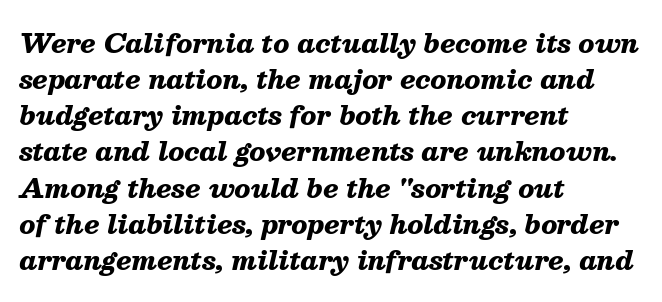
{"italic": "yes", "lean": "right", "slant_degrees": 13, "bold": "yes", "underline": "no", "align": "left", "line_spacing": "normal", "line_spacing_ratio": 1.39, "letter_spacing": "normal", "letter_spacing_em": 0.0, "glyph_px": 26}
